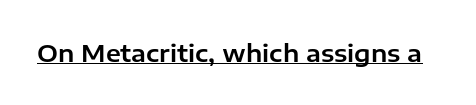
The image shows 24 px text type, upright; set normal letter spacing, underlined.
